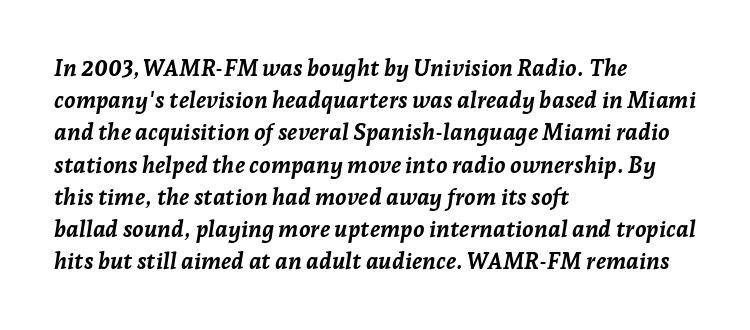
The space beneath each line is pristine and unruled. This rendering uses left alignment, leaving the right contour irregular. These lines sit exactly where default settings would place them. The line texture is even and compact thanks to regular tracking.
